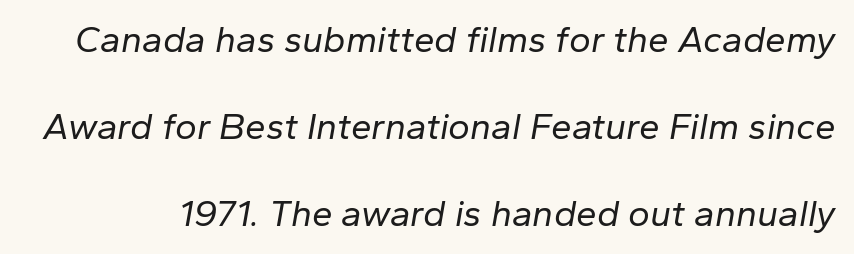
{"italic": "yes", "lean": "right", "slant_degrees": 10, "bold": "no", "weight": "regular", "width": "normal", "stroke_contrast": "low", "x_height": "medium", "monospaced": "no", "underline": "no", "line_spacing": "loose", "line_spacing_ratio": 2.35, "letter_spacing": "normal", "letter_spacing_em": 0.0, "glyph_px": 37}
